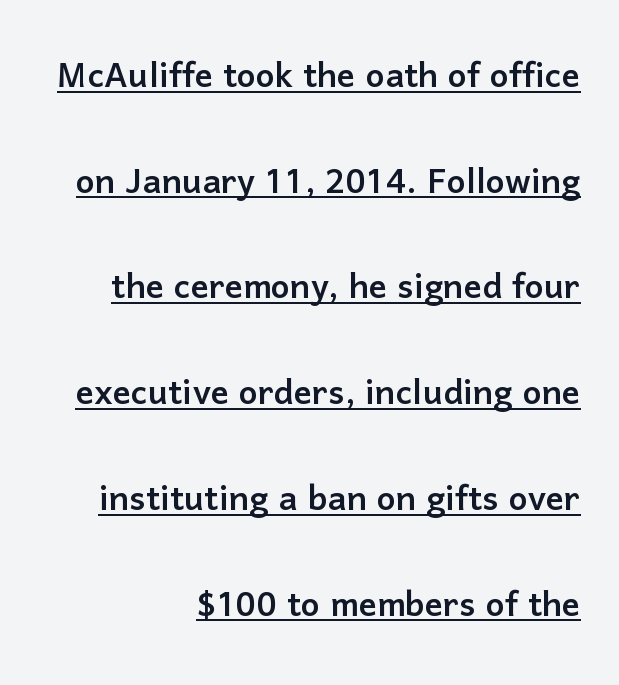
{"serif": "no", "italic": "no", "width": "normal", "stroke_contrast": "low", "x_height": "medium", "monospaced": "no", "underline": "yes", "align": "right", "line_spacing": "loose", "line_spacing_ratio": 2.35, "letter_spacing": "normal", "letter_spacing_em": 0.0, "glyph_px": 45}
